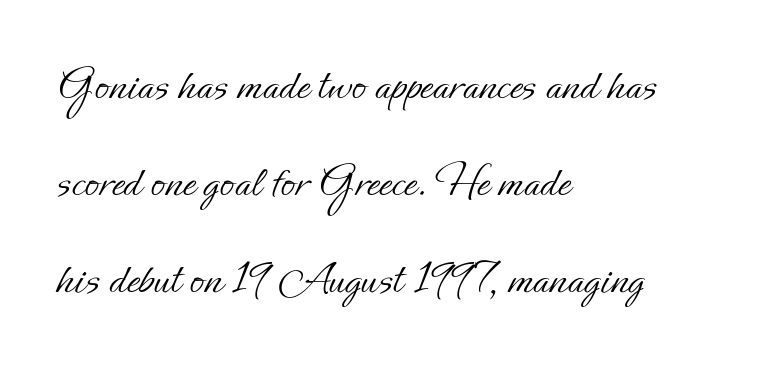
The image shows 47 px light type; set left-aligned, loose line spacing (2.06x), normal letter spacing, not underlined; low stroke contrast and a small x-height.
